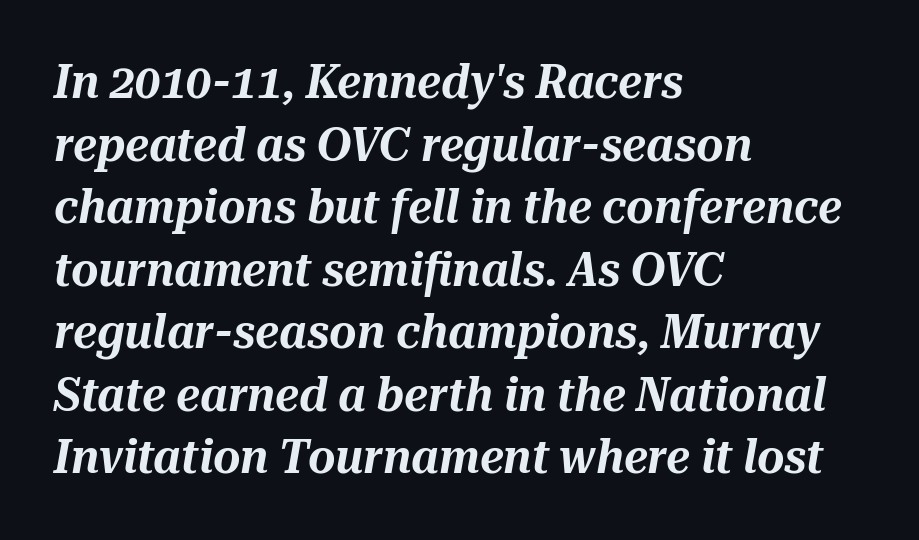
{"italic": "yes", "lean": "right", "slant_degrees": 10, "width": "normal", "stroke_contrast": "medium", "x_height": "medium", "monospaced": "no", "underline": "no", "align": "left", "line_spacing": "normal", "line_spacing_ratio": 1.33, "letter_spacing": "normal", "letter_spacing_em": 0.0, "glyph_px": 47}
